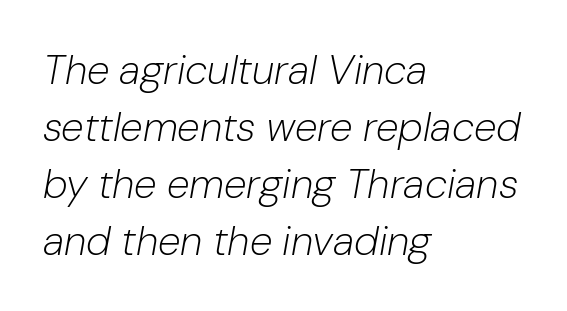
The image shows 41 px light type, italic (leaning right); set left-aligned, normal line spacing (1.39x), normal letter spacing, not underlined; low stroke contrast and a medium x-height.
